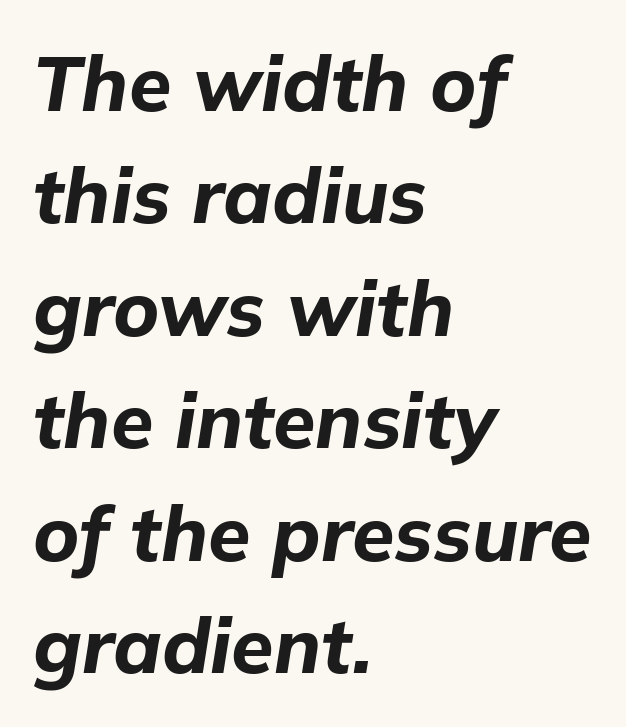
{"italic": "yes", "lean": "right", "slant_degrees": 9, "bold": "yes", "weight": "bold", "width": "normal", "stroke_contrast": "low", "x_height": "medium", "monospaced": "no", "underline": "no", "align": "left", "line_spacing": "normal", "line_spacing_ratio": 1.46, "letter_spacing": "normal", "letter_spacing_em": 0.0, "glyph_px": 77}
